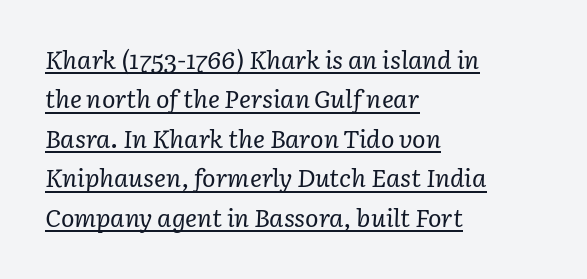
{"italic": "yes", "lean": "right", "slant_degrees": 3, "bold": "no", "underline": "yes", "align": "left", "line_spacing": "normal", "line_spacing_ratio": 1.58, "letter_spacing": "normal", "letter_spacing_em": 0.0, "glyph_px": 25}
